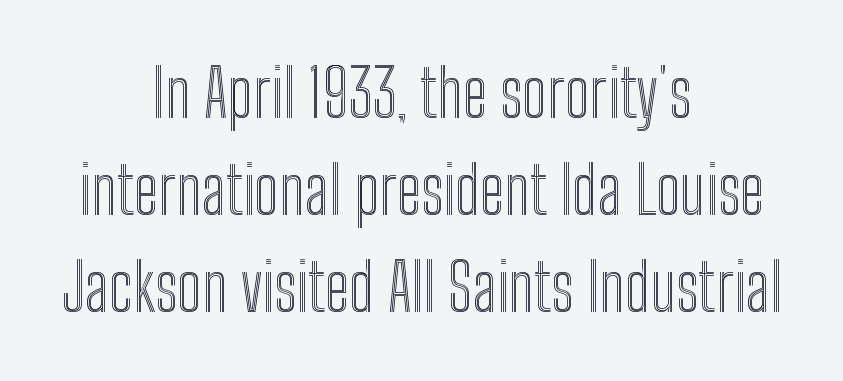
{"italic": "no", "width": "condensed", "x_height": "medium", "monospaced": "no", "underline": "no", "align": "center", "line_spacing": "normal", "line_spacing_ratio": 1.47, "letter_spacing": "normal", "letter_spacing_em": 0.0, "glyph_px": 66}
